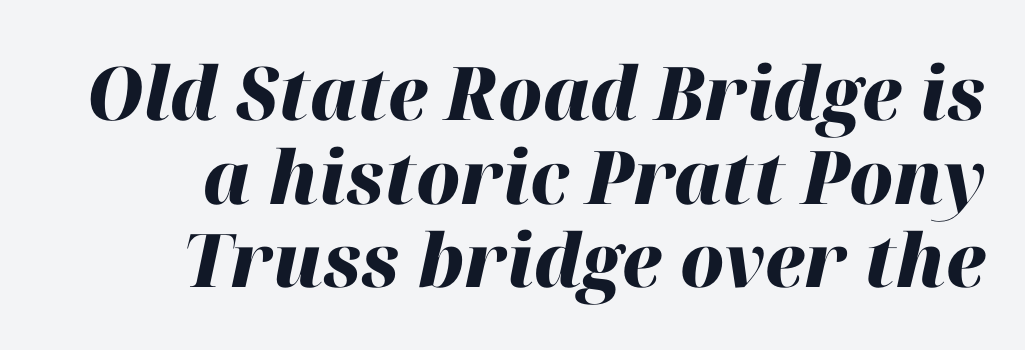
The glyphs are unaccompanied by any horizontal stroke below them. Designer's note — italics engaged. The face used here is rendered with its standard letterfit. Caption: multi-line text, flush right, ragged left. This sample has the flowing, uneven cadence of proportional lettering. Cramped leading.
